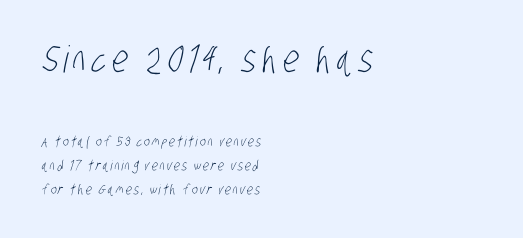
Q: Is the text bold? A: No.
Q: Is the typeface a serif or a sans-serif typeface? A: Sans-serif.
Q: Is the text underlined? A: No.
Q: How is the paragraph aligned? A: Left-aligned.
Q: Which block of text is set in a larger size, the first (top) or the second (bottom)? A: The first (top) one.
Q: Width (condensed, normal, or wide)? A: Condensed.
Q: Stroke contrast? A: Low.
Q: x-height? A: Large.
Q: Monospaced? A: No.
